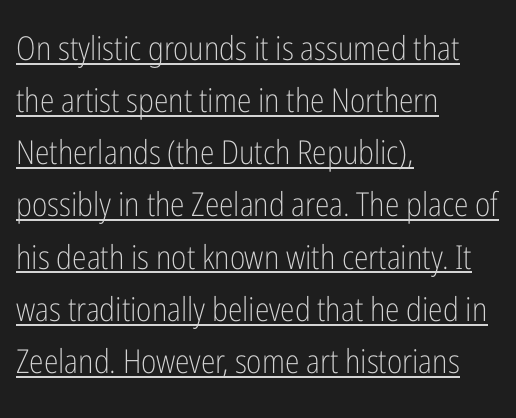
{"serif": "no", "italic": "no", "bold": "no", "weight": "light", "width": "condensed", "stroke_contrast": "low", "x_height": "medium", "monospaced": "no", "underline": "yes", "align": "left", "line_spacing": "normal", "line_spacing_ratio": 1.58, "letter_spacing": "normal", "letter_spacing_em": 0.0, "glyph_px": 33}
